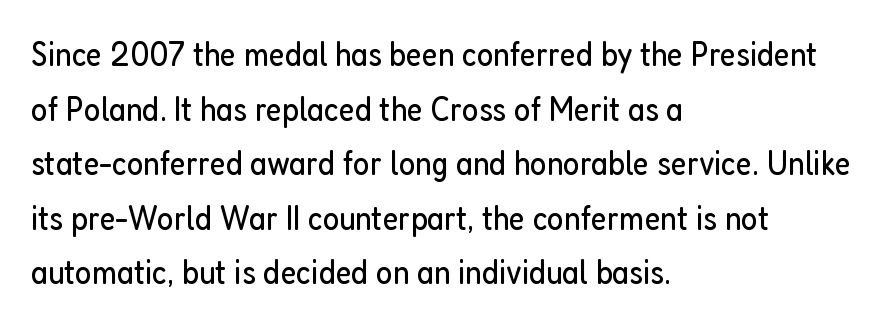
Has an underline been added? It has not. A typesetter would mark this as roman, not italic. Does the type have serifs? No, each stem ends abruptly. Inter-character spacing is left at the font's built-in metrics.
